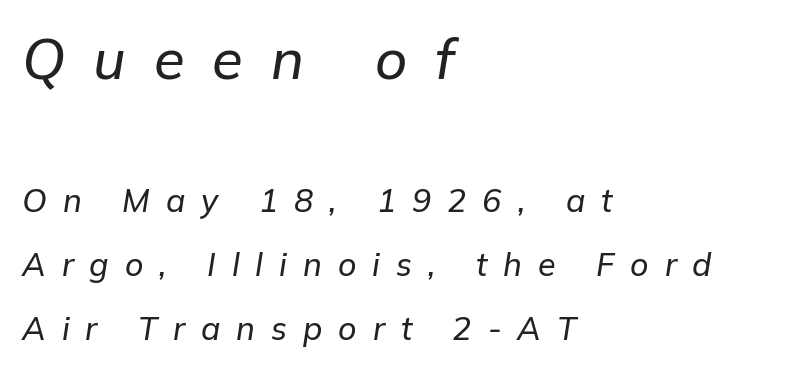
Q: Is the text italic (slanted)? A: Yes, it leans right by about 9 degrees.
Q: Is the text underlined? A: No.
Q: How is the paragraph aligned? A: Left-aligned.
Q: Is the spacing between letters normal or unusually wide? A: Unusually wide.
Q: Is the spacing between lines tight, normal or loose? A: Loose.
Q: Which block of text is set in a larger size, the first (top) or the second (bottom)? A: The first (top) one.
Q: Width (condensed, normal, or wide)? A: Normal.
Q: Stroke contrast? A: Low.
Q: x-height? A: Medium.
Q: Monospaced? A: No.
